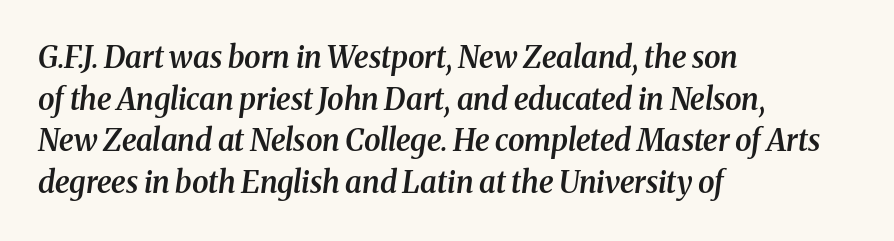
{"serif": "yes", "italic": "yes", "lean": "right", "slant_degrees": 8, "bold": "semi", "weight": "semibold", "width": "normal", "stroke_contrast": "medium", "x_height": "medium", "monospaced": "no", "underline": "no", "align": "left", "line_spacing": "normal", "line_spacing_ratio": 1.39, "letter_spacing": "normal", "letter_spacing_em": 0.0, "glyph_px": 30}
